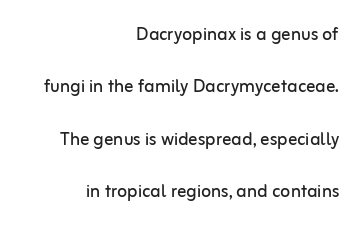
The image shows 23 px text type, upright; set right-aligned, loose line spacing (2.28x), normal letter spacing, not underlined.
